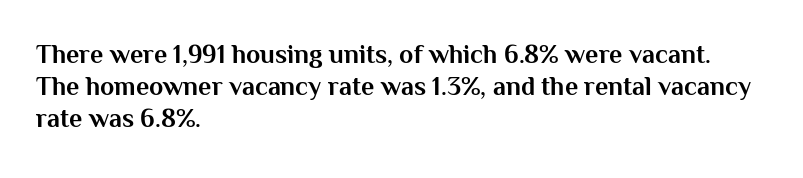
{"italic": "no", "bold": "yes", "underline": "no", "align": "left", "line_spacing_ratio": 1.23, "letter_spacing": "normal", "letter_spacing_em": 0.0, "glyph_px": 26}
